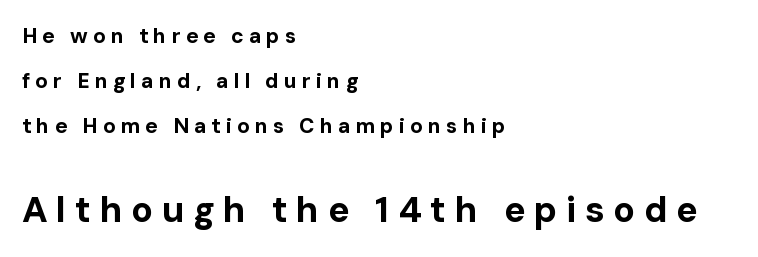
Here the second block reads like a headline and the first like body copy. Here the glyphs are tracked loosely, breaking word shapes into spaced letters. Do the characters align in a grid? No, the font is proportional. A full-strength bold gives these letters their thick strokes. Check where the strokes stop: nothing finishes them off — pure sans.
